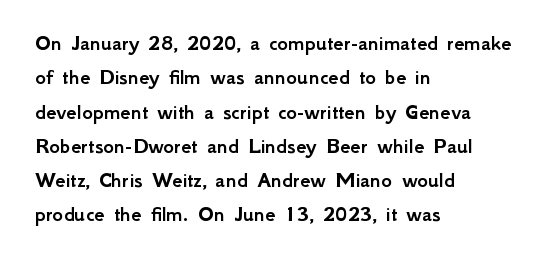
{"italic": "no", "underline": "no", "align": "left", "line_spacing": "normal", "line_spacing_ratio": 1.49, "letter_spacing": "normal", "letter_spacing_em": 0.0, "glyph_px": 23}
